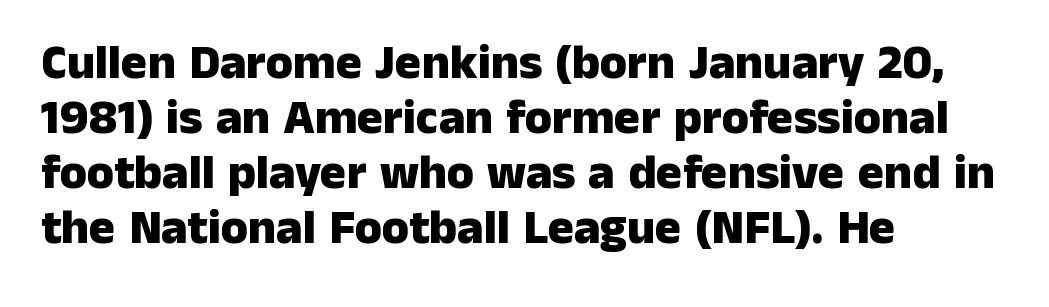
In terms of letterform style, serifs are entirely absent. Letter spacing: default. Unlike italic type, these characters show no tilt at all. Is the type bold? Yes — the strokes are clearly thick and heavy. The rag falls on the right side of this text block. The block of text is dense from top to bottom, with scant space between rows.
